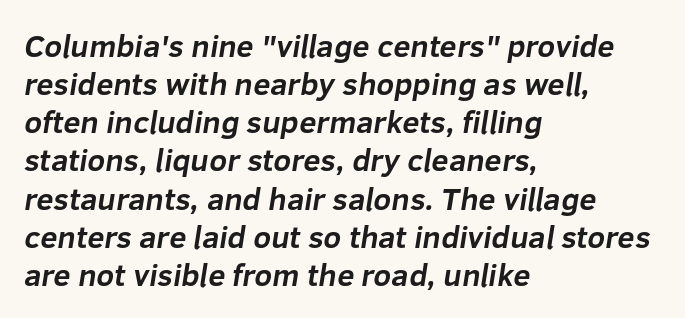
Q: Is the text bold? A: Yes.
Q: Is the typeface a serif or a sans-serif typeface? A: Sans-serif.
Q: Is the text underlined? A: No.
Q: How is the paragraph aligned? A: Left-aligned.
Q: Is the spacing between letters normal or unusually wide? A: Normal.
Q: Width (condensed, normal, or wide)? A: Normal.
Q: Stroke contrast? A: Low.
Q: x-height? A: Medium.
Q: Monospaced? A: No.
